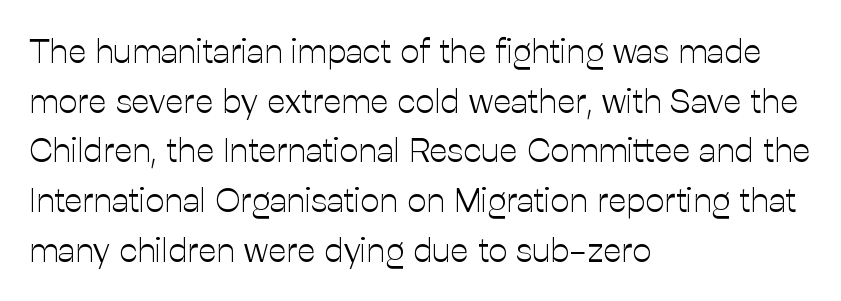
Posture: upright roman. The passage is arranged the way most books set body copy — flush left. A typesetter would label this face a sans. Do the characters align in a grid? No, the font is proportional. The passage shown stacks its lines at a standard gap.
